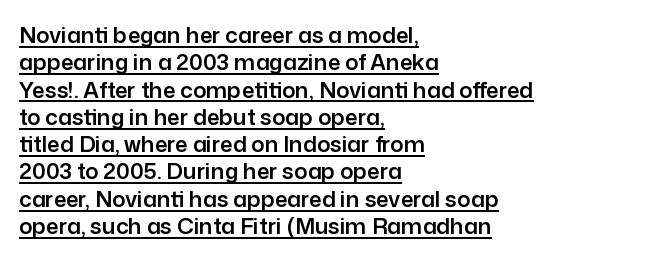
Horizontally, the lines are justified to the leading edge only. The letters stand straight up with perfectly vertical stems. Each line of the rendering has a horizontal stroke beneath the glyphs. The type is set solid horizontally, with unmodified tracking.
